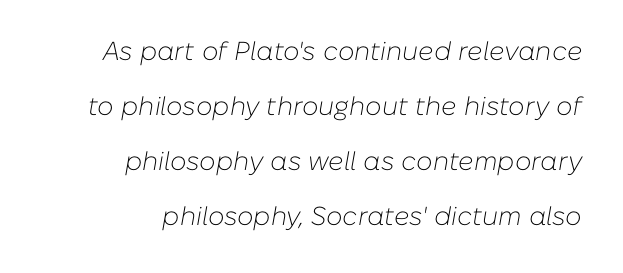
Which margin do the lines hug? The right one — the left edge is uneven. The whole block is typeset with a tilt. Counters stay open thanks to moderate or lighter strokes. Each row of text sits above clean, open space. Glyph-to-glyph distance matches everyday printed text. Widely set lines give the paragraph a tall, airy silhouette.
